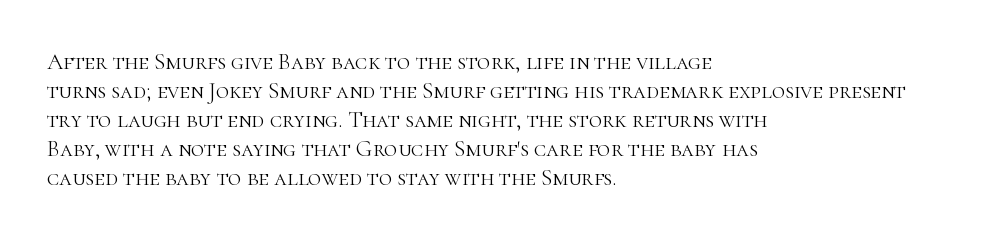
Q: Is the text bold? A: No.
Q: Is the text italic (slanted)? A: No, it is upright.
Q: Is the text underlined? A: No.
Q: How is the paragraph aligned? A: Left-aligned.
Q: Is the spacing between letters normal or unusually wide? A: Normal.
Q: Is the spacing between lines tight, normal or loose? A: Normal.
